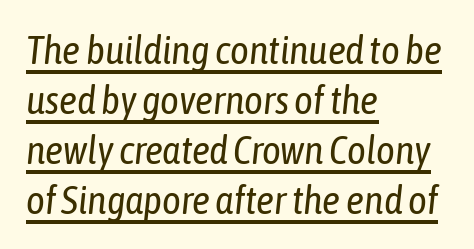
The image shows 40 px regular-weight, condensed type, italic (leaning right); set left-aligned, normal line spacing (1.25x), normal letter spacing, underlined; low stroke contrast and a medium x-height.
